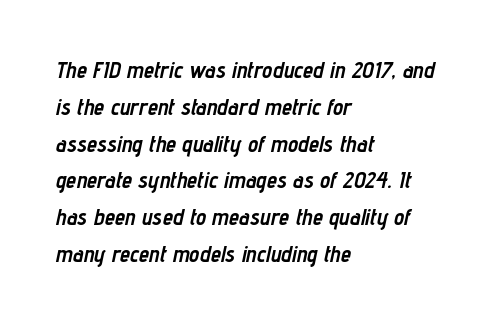
Q: Is the text bold? A: Yes.
Q: Is the text italic (slanted)? A: Yes, it leans right by about 12 degrees.
Q: Is the text underlined? A: No.
Q: How is the paragraph aligned? A: Left-aligned.
Q: Is the spacing between letters normal or unusually wide? A: Normal.
Q: Is the spacing between lines tight, normal or loose? A: Normal.
